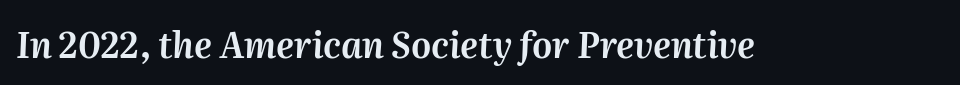
When letters slant like this, we call the style italic. The face used here is proportionally spaced, like ordinary book or web type. The string is rendered with underlining switched off. No extra tracking has been applied to these lines.
